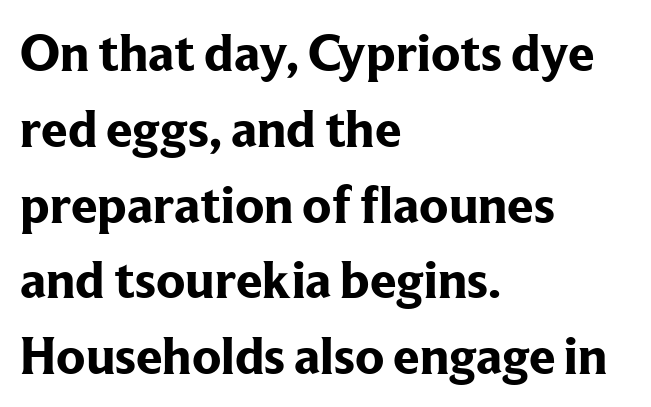
This rendering leaves character spacing at its baseline value. Line starts are locked; line ends wander. Does the weight exceed regular? Yes, all the way to bold. Varying glyph widths throughout — classic text-font behaviour.
